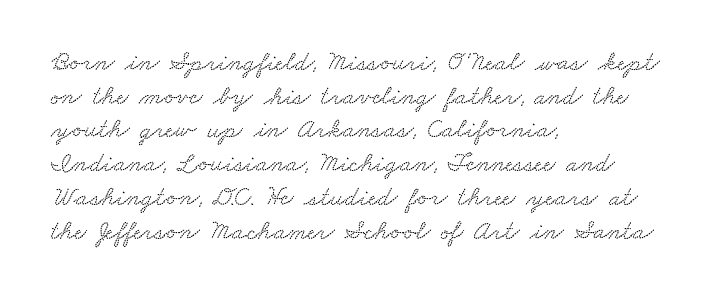
{"underline": "no", "align": "left", "line_spacing": "normal", "line_spacing_ratio": 1.25, "letter_spacing": "normal", "letter_spacing_em": 0.0, "glyph_px": 27}
